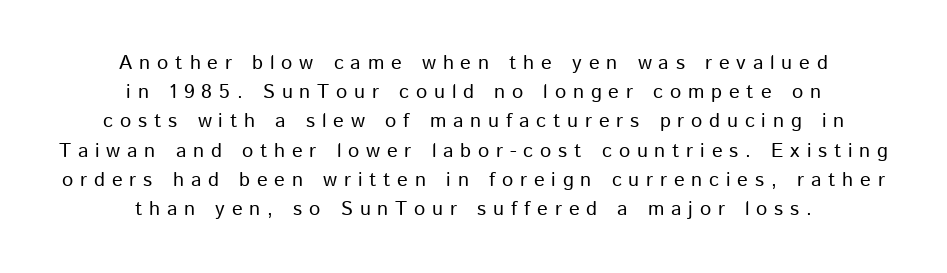
Line spacing here is normal. You can tell it's not italic because the verticals are truly vertical. Descenders are the only things crossing below the line. Horizontal alignment here is central, giving a formal, balanced look.
